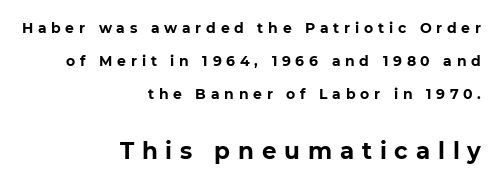
Where is the straight margin? On the right. Typographic density is high because the face is bold. Loosely led — the rows are spread out. Decoration check: the copy has no underline. Look at the tracking — it's clearly loosened, letters drifting apart. Whoever set this made the second block the dominant, larger element.
